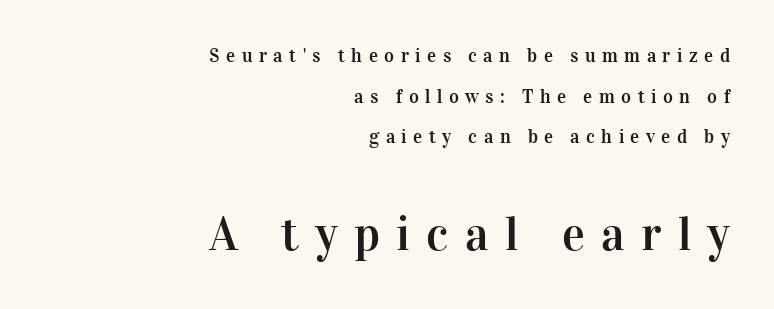
The image shows 48 px serif type, upright; set right-aligned, loose line spacing (2.14x), unusually wide letter spacing (+0.34 em), not underlined; the second (bottom) block is 2.53x larger; high stroke contrast and a medium x-height.
